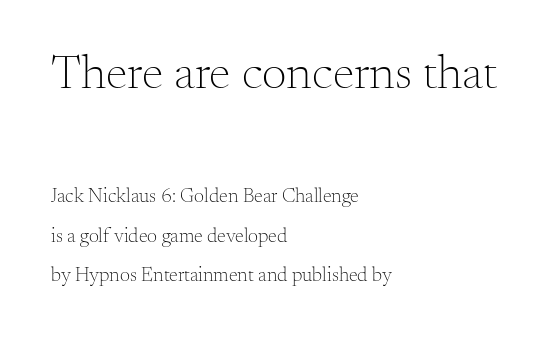
Larger block? The one above; the one below is distinctly smaller. The designer dialed line spacing up above the default. Every row of glyphs begins at an identical x-position on the left. Spacing verdict: proportional, widths tailored to each character. No extra ink here — the face is not bold. Each letter's strokes conclude with small projecting serifs.
